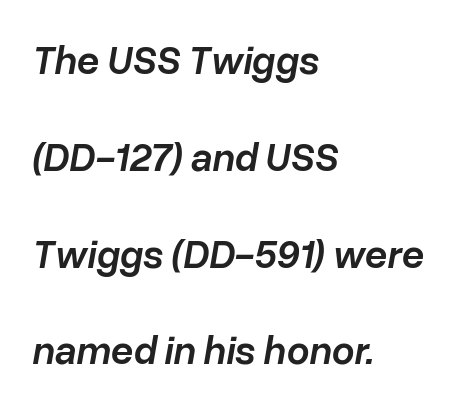
{"italic": "yes", "lean": "right", "slant_degrees": 10, "bold": "semi", "weight": "semibold", "width": "normal", "stroke_contrast": "low", "x_height": "medium", "monospaced": "no", "underline": "no", "align": "left", "line_spacing": "loose", "line_spacing_ratio": 2.42, "letter_spacing": "normal", "letter_spacing_em": 0.0, "glyph_px": 40}
